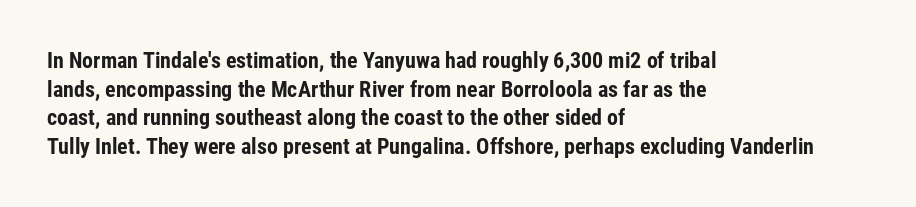
Teacher's note: observe the even left margin — that is flush-left alignment. You can tell it's not italic because the verticals are truly vertical. Words float on clear page, feet unadorned. The letterforms sit shoulder to shoulder at normal distance.
